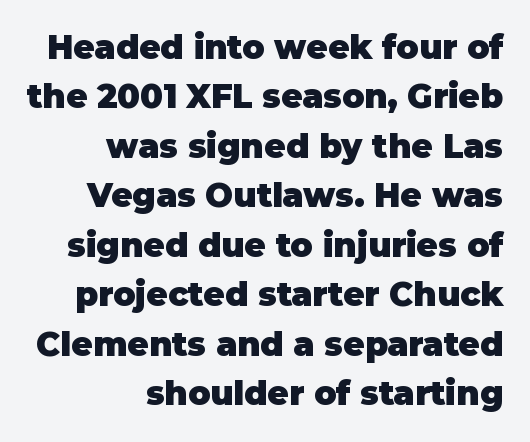
Honestly, there is no underline to notice here at all. The paragraph has a hard right edge and a soft left edge. The letters are bold, with thick, heavy strokes. Summary of vertical rhythm: regular, with standard interline spacing. A typesetter would call this proportional, since set widths differ per character. Observe the ordinary spacing: letters are neighbours, not strangers.
